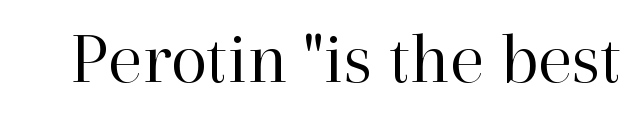
Q: Is the text bold? A: No.
Q: Is the text italic (slanted)? A: No, it is upright.
Q: Is the typeface a serif or a sans-serif typeface? A: Serif.
Q: Is the text underlined? A: No.
Q: Is the spacing between letters normal or unusually wide? A: Normal.
Q: Width (condensed, normal, or wide)? A: Normal.
Q: Stroke contrast? A: High.
Q: x-height? A: Medium.
Q: Monospaced? A: No.
